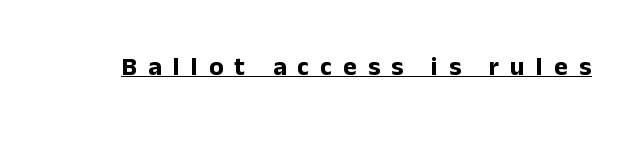
Q: Is the text bold? A: Yes.
Q: Is the text italic (slanted)? A: No, it is upright.
Q: Is the text underlined? A: Yes.
Q: Is the spacing between letters normal or unusually wide? A: Unusually wide.
